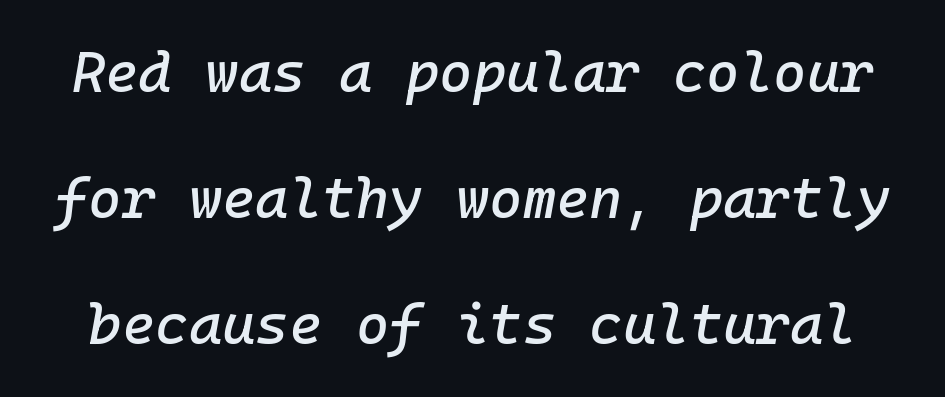
Words float on clear page, feet unadorned. The letters sit at their default tracking, neither squeezed nor spread. Successive baselines arrive slowly, with a big drop between each. There's an unmistakable incline to the writing here.
